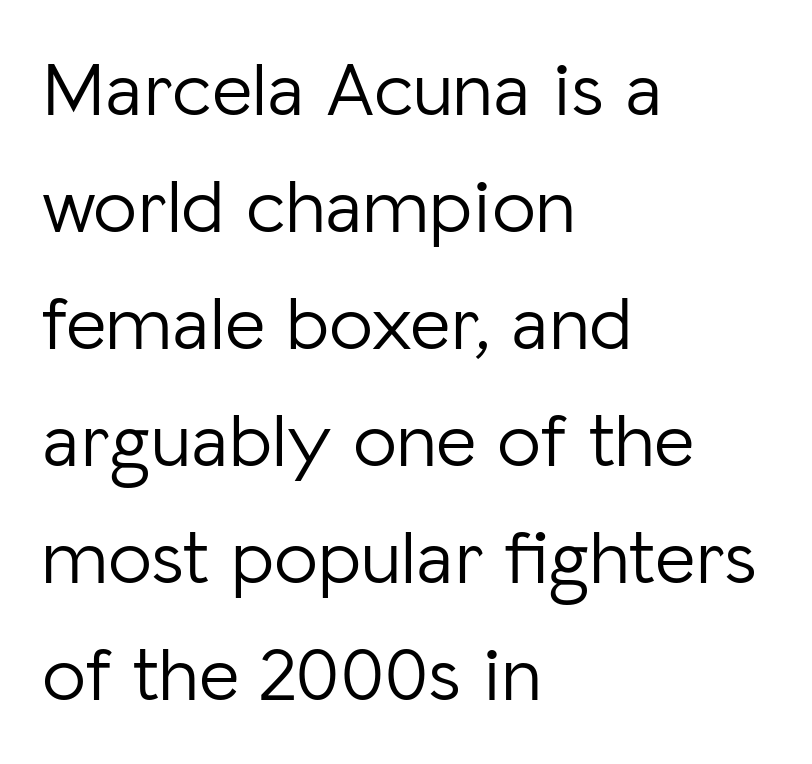
{"serif": "no", "italic": "no", "bold": "no", "weight": "light", "width": "normal", "stroke_contrast": "low", "x_height": "medium", "monospaced": "no", "underline": "no", "align": "left", "line_spacing": "normal", "line_spacing_ratio": 1.5, "letter_spacing": "normal", "letter_spacing_em": 0.0, "glyph_px": 78}
